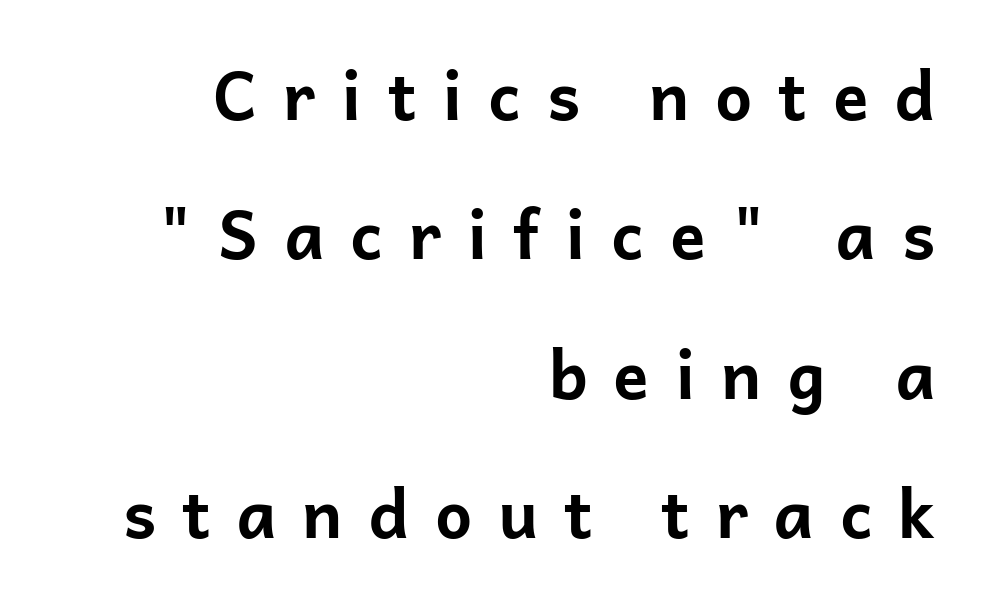
{"serif": "no", "italic": "no", "bold": "yes", "weight": "bold", "width": "normal", "stroke_contrast": "low", "x_height": "medium", "monospaced": "no", "underline": "no", "align": "right", "line_spacing": "loose", "line_spacing_ratio": 2.11, "letter_spacing": "wide", "letter_spacing_em": 0.39, "glyph_px": 66}
